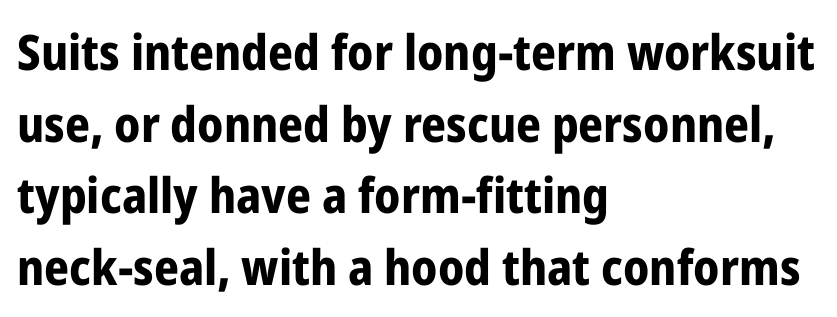
{"serif": "no", "italic": "no", "bold": "yes", "weight": "bold", "width": "condensed", "stroke_contrast": "low", "x_height": "medium", "monospaced": "no", "underline": "no", "align": "left", "line_spacing": "normal", "line_spacing_ratio": 1.46, "letter_spacing": "normal", "letter_spacing_em": 0.0, "glyph_px": 49}
